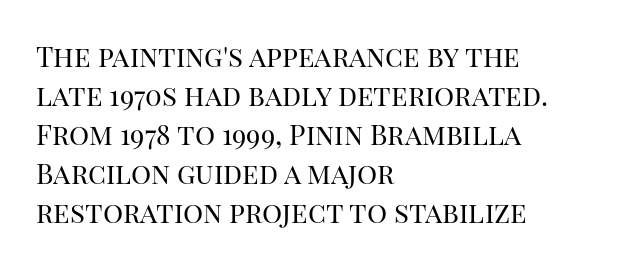
Q: Is the text bold? A: No.
Q: Is the text italic (slanted)? A: No, it is upright.
Q: Is the typeface a serif or a sans-serif typeface? A: Serif.
Q: Is the text underlined? A: No.
Q: How is the paragraph aligned? A: Left-aligned.
Q: Is the spacing between letters normal or unusually wide? A: Normal.
Q: Is the spacing between lines tight, normal or loose? A: Normal.
Q: Width (condensed, normal, or wide)? A: Normal.
Q: Stroke contrast? A: High.
Q: x-height? A: Large.
Q: Monospaced? A: No.
